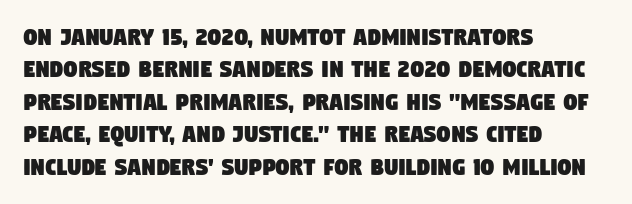
Q: Is the text underlined? A: No.
Q: How is the paragraph aligned? A: Left-aligned.
Q: Is the spacing between letters normal or unusually wide? A: Normal.
